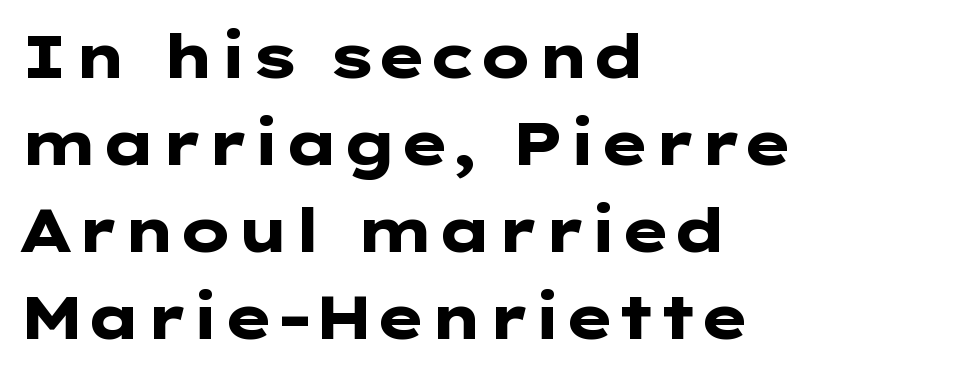
{"serif": "no", "italic": "no", "bold": "yes", "weight": "heavy", "width": "wide", "stroke_contrast": "low", "x_height": "medium", "underline": "no", "align": "left", "line_spacing": "normal", "line_spacing_ratio": 1.45, "letter_spacing": "normal", "letter_spacing_em": 0.0, "glyph_px": 60}
